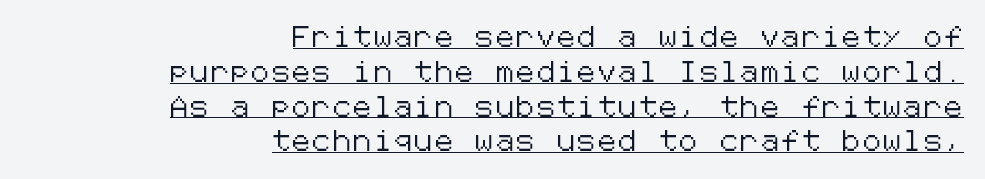
Q: Is the text italic (slanted)? A: No, it is upright.
Q: Is the text underlined? A: Yes.
Q: How is the paragraph aligned? A: Right-aligned.
